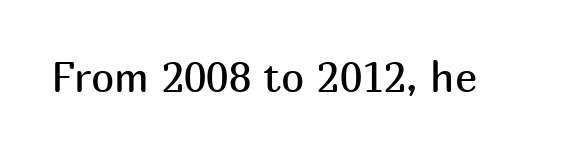
Q: Is the text bold? A: No.
Q: Is the text italic (slanted)? A: No, it is upright.
Q: Is the typeface a serif or a sans-serif typeface? A: Sans-serif.
Q: Is the text underlined? A: No.
Q: Is the spacing between letters normal or unusually wide? A: Normal.
Q: Width (condensed, normal, or wide)? A: Normal.
Q: Stroke contrast? A: Medium.
Q: x-height? A: Medium.
Q: Monospaced? A: No.
